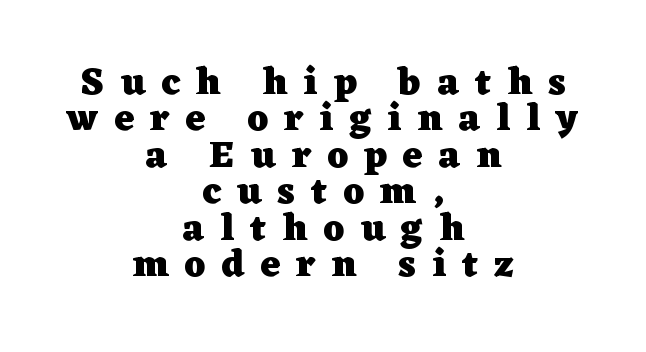
The passage shown stacks its lines with hardly any gap. Honestly, there is no underline to notice here at all. Looks like regular typesetting: each glyph gets only the width it needs. Unlike italic type, these characters show no tilt at all. The passage shown has open, widely tracked lettering throughout.
